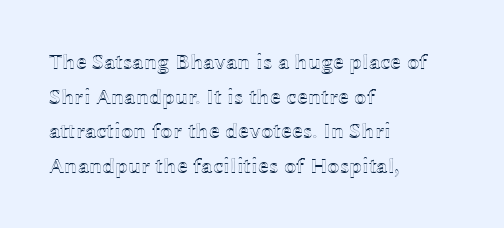
The image shows 22 px text type, upright; set left-aligned, normal line spacing (1.57x), normal letter spacing, not underlined.
